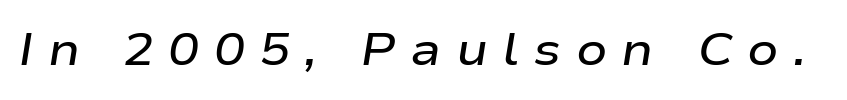
The passage shown is typed in a proportional face where columns would drift. Glyph-to-glyph distance is far greater than everyday printed text. A fair bit of extra ink — the face is semibold, not bold. This is oblique type, the kind used for emphasis or titles. The space directly below the letters is spotless.
